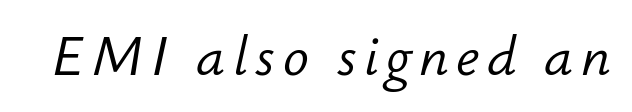
The image shows 54 px light type, italic (leaning right); set not underlined; low stroke contrast and a small x-height.
